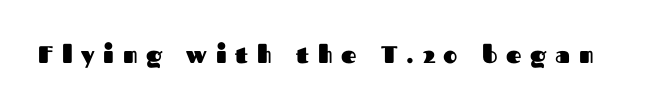
The specimen reads as upright at a glance. Bare-footed words on every line. In terms of letterspacing, this is a distinctly airy, spread setting. The glyphs have the mass of a bold cut.
